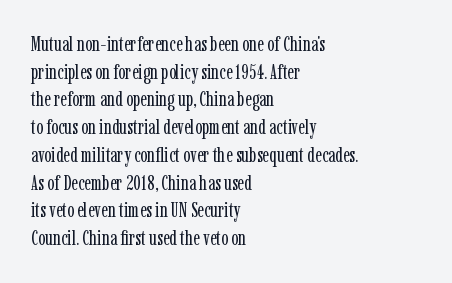
{"italic": "no", "bold": "no", "underline": "no", "align": "left", "line_spacing": "normal", "line_spacing_ratio": 1.32, "letter_spacing": "normal", "letter_spacing_em": 0.0, "glyph_px": 21}
